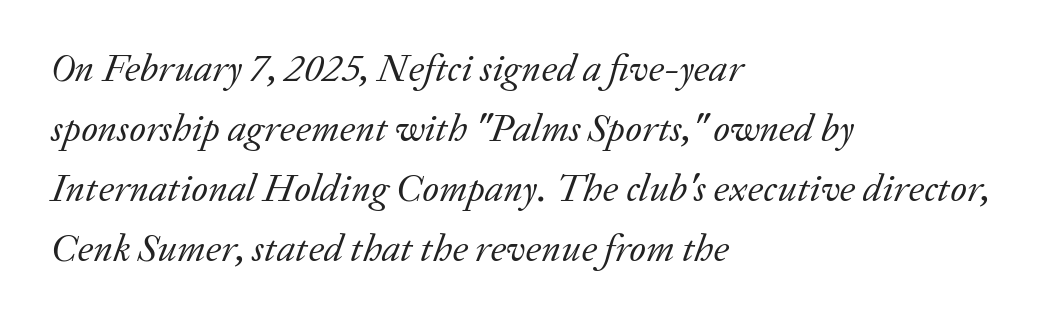
The letters sit at their default tracking, neither squeezed nor spread. Descenders are the only things crossing below the line. The letters carry serifs — small finishing strokes at the ends of their stems. Stem width sits at or under what a default text font uses. This block has exactly the height ordinary leading produces. The rendering uses natural spacing where letterforms have individual widths.
